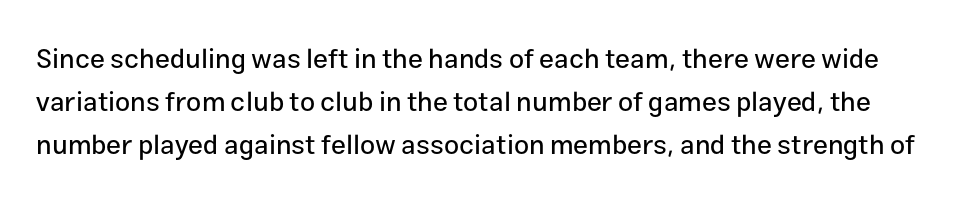
Words appear dense and cohesive because spacing is normal. Every stem runs plumb, perpendicular to the baseline. Has an underline been added? It has not. Honestly, the row spacing looks completely unremarkable.
